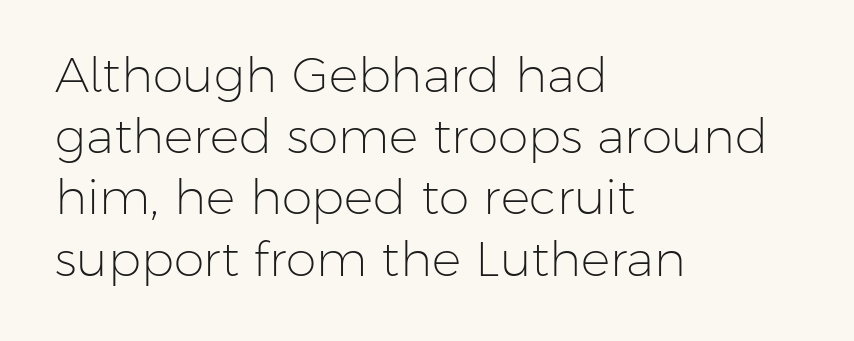
Q: Is the text bold? A: No.
Q: Is the text italic (slanted)? A: No, it is upright.
Q: Is the typeface a serif or a sans-serif typeface? A: Sans-serif.
Q: Is the text underlined? A: No.
Q: How is the paragraph aligned? A: Left-aligned.
Q: Is the spacing between letters normal or unusually wide? A: Normal.
Q: Is the spacing between lines tight, normal or loose? A: Normal.
Q: Width (condensed, normal, or wide)? A: Normal.
Q: Stroke contrast? A: Low.
Q: x-height? A: Medium.
Q: Monospaced? A: No.
